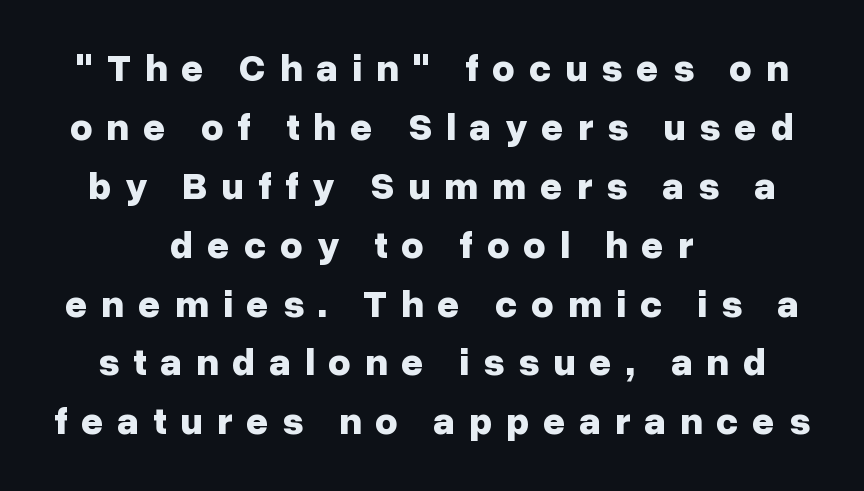
Q: Is the text bold? A: Yes.
Q: Is the text italic (slanted)? A: No, it is upright.
Q: Is the typeface a serif or a sans-serif typeface? A: Sans-serif.
Q: Is the text underlined? A: No.
Q: How is the paragraph aligned? A: Centered.
Q: Is the spacing between letters normal or unusually wide? A: Unusually wide.
Q: Is the spacing between lines tight, normal or loose? A: Normal.
Q: Width (condensed, normal, or wide)? A: Normal.
Q: Stroke contrast? A: Low.
Q: x-height? A: Medium.
Q: Monospaced? A: No.
